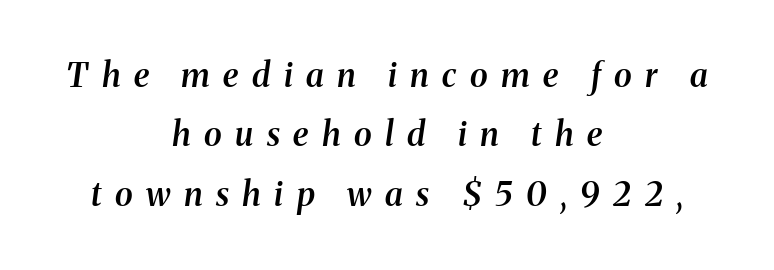
The image shows 33 px semibold serif type, italic (leaning right); set centered, line spacing 1.8x, unusually wide letter spacing (+0.41 em), not underlined; medium stroke contrast and a medium x-height.
